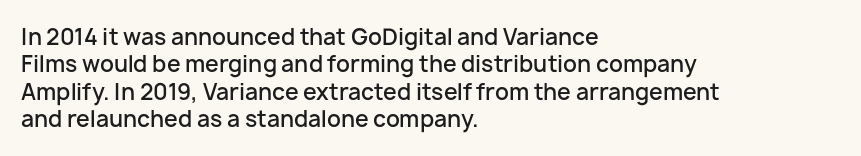
The image shows 22 px text type, upright; set left-aligned, normal line spacing (1.25x), normal letter spacing, not underlined.
